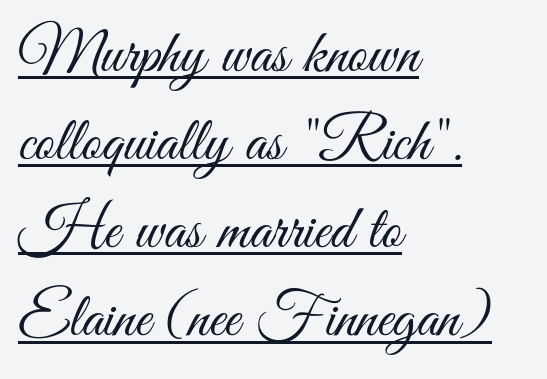
Q: Is the text bold? A: No.
Q: Is the text italic (slanted)? A: Yes.
Q: Is the typeface a serif or a sans-serif typeface? A: Sans-serif.
Q: Is the text underlined? A: Yes.
Q: How is the paragraph aligned? A: Left-aligned.
Q: Is the spacing between letters normal or unusually wide? A: Normal.
Q: Is the spacing between lines tight, normal or loose? A: Normal.
Q: Width (condensed, normal, or wide)? A: Condensed.
Q: Stroke contrast? A: Medium.
Q: x-height? A: Small.
Q: Monospaced? A: No.
